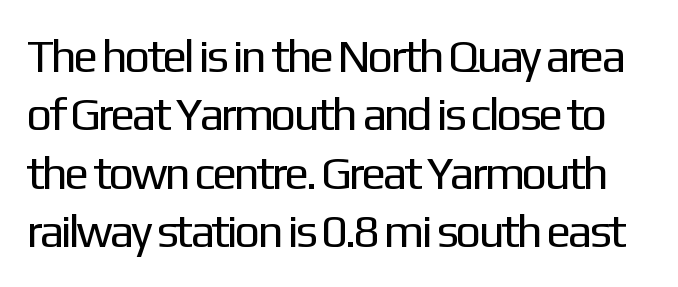
{"serif": "no", "italic": "no", "bold": "no", "weight": "regular", "width": "normal", "stroke_contrast": "low", "x_height": "medium", "monospaced": "no", "underline": "no", "line_spacing": "normal", "line_spacing_ratio": 1.27, "letter_spacing": "normal", "letter_spacing_em": 0.0, "glyph_px": 46}
